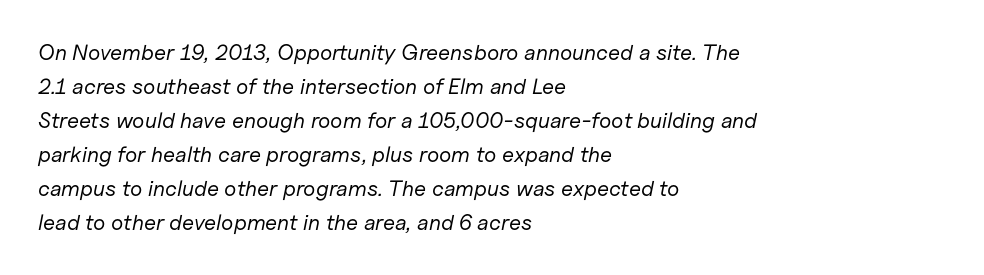
The image shows 22 px text type, italic (leaning right); set left-aligned, normal line spacing (1.55x), normal letter spacing, not underlined.
